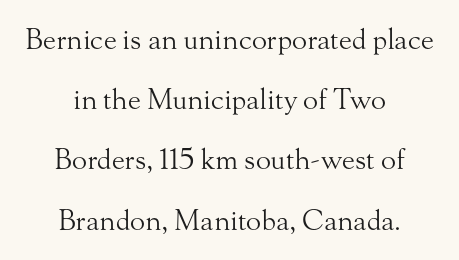
The image shows 28 px light serif type, upright; set centered, loose line spacing (2.15x), normal letter spacing, not underlined; medium stroke contrast and a small x-height.
